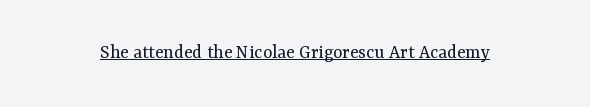
Q: Is the text bold? A: No.
Q: Is the text italic (slanted)? A: No, it is upright.
Q: Is the text underlined? A: Yes.
Q: Is the spacing between letters normal or unusually wide? A: Normal.
